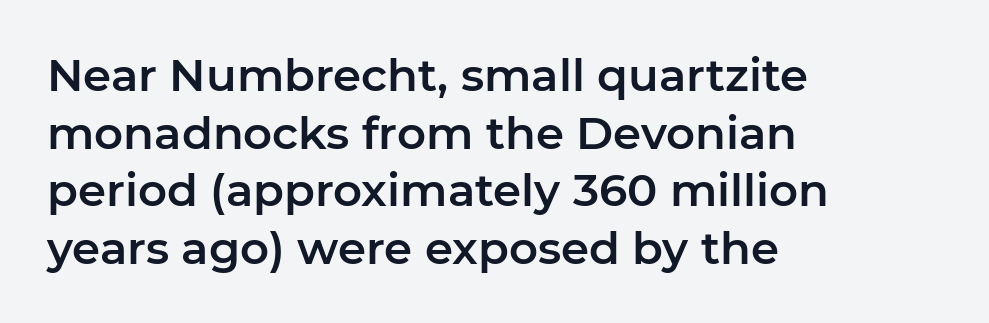
Does the lettering tilt? It doesn't — this is upright. The lines sit at an ordinary, default distance from one another. The typeface chosen for these lines omits serifs. The passage shown is typed in a proportional face where columns would drift.
